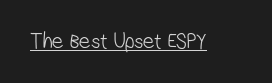
The image shows 22 px text type; set normal letter spacing, underlined.
